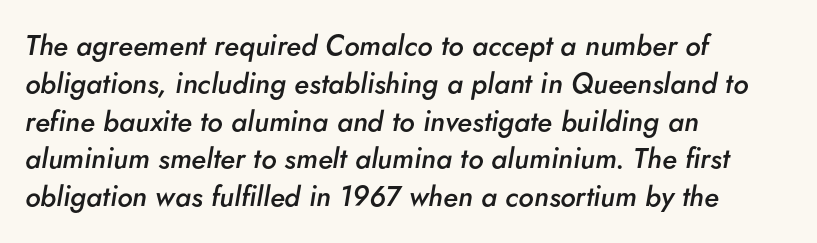
{"italic": "yes", "lean": "right", "slant_degrees": 5, "bold": "semi", "weight": "semibold", "width": "normal", "stroke_contrast": "low", "x_height": "small", "monospaced": "no", "underline": "no", "align": "left", "line_spacing": "normal", "line_spacing_ratio": 1.35, "letter_spacing": "normal", "letter_spacing_em": 0.0, "glyph_px": 28}
